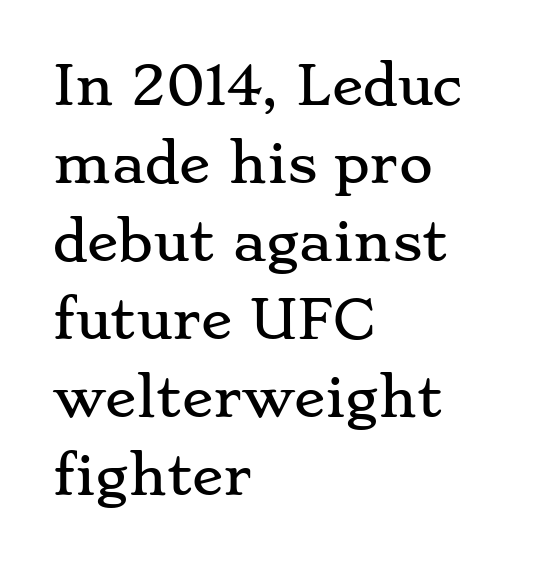
Q: Is the text italic (slanted)? A: No, it is upright.
Q: Is the typeface a serif or a sans-serif typeface? A: Serif.
Q: Is the text underlined? A: No.
Q: How is the paragraph aligned? A: Left-aligned.
Q: Is the spacing between letters normal or unusually wide? A: Normal.
Q: Is the spacing between lines tight, normal or loose? A: Normal.
Q: Width (condensed, normal, or wide)? A: Wide.
Q: Stroke contrast? A: Low.
Q: x-height? A: Small.
Q: Monospaced? A: No.
